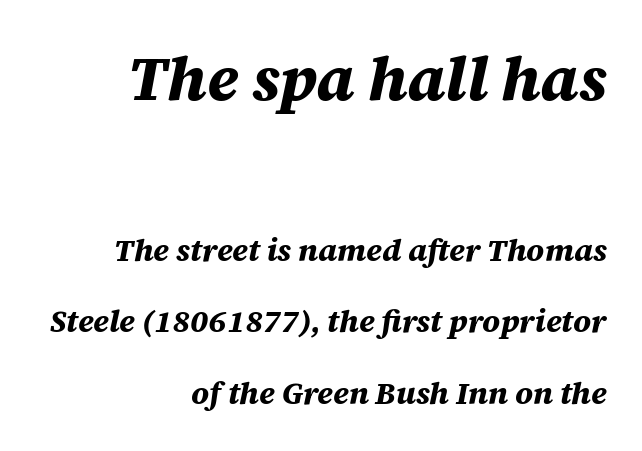
The passage shown is typed in a proportional face where columns would drift. The passage shown has conventional tracking throughout. These lines carry a lot of weight — the face is fully bold. Only glyphs here, with clear space below each row.
